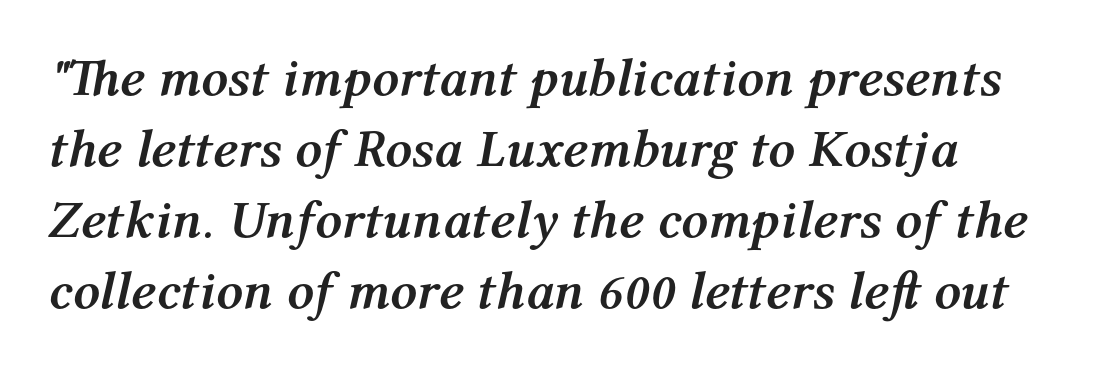
{"italic": "yes", "lean": "right", "slant_degrees": 12, "bold": "yes", "weight": "semibold", "width": "normal", "stroke_contrast": "medium", "x_height": "medium", "monospaced": "no", "underline": "no", "line_spacing": "normal", "line_spacing_ratio": 1.34, "letter_spacing": "normal", "letter_spacing_em": 0.0, "glyph_px": 53}
